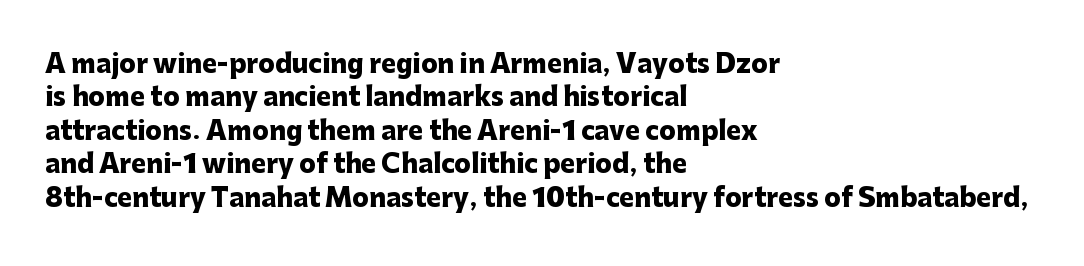
The image shows 25 px bold type, upright; set left-aligned, normal line spacing (1.34x), normal letter spacing, not underlined.
